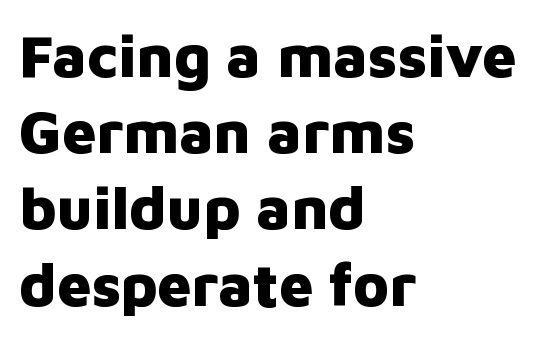
{"serif": "no", "italic": "no", "bold": "yes", "weight": "heavy", "width": "normal", "stroke_contrast": "low", "x_height": "medium", "monospaced": "no", "underline": "no", "align": "left", "line_spacing": "normal", "line_spacing_ratio": 1.27, "letter_spacing": "normal", "letter_spacing_em": 0.0, "glyph_px": 60}
